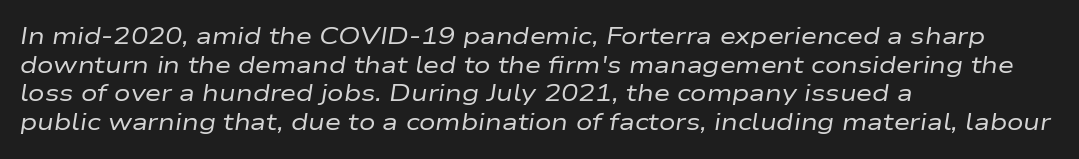
The image shows 23 px text type, italic (leaning right); set left-aligned, line spacing 1.24x, normal letter spacing, not underlined.
